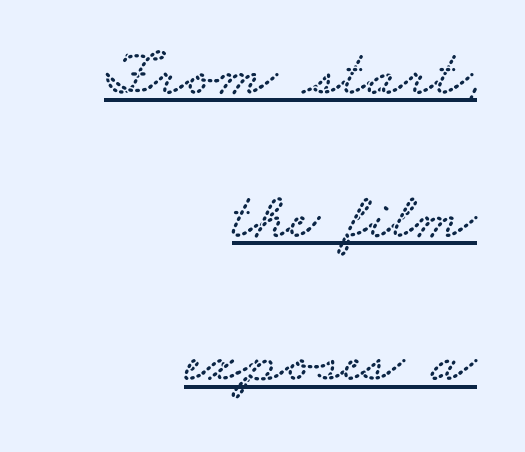
The paragraph shown leans on its right margin. In terms of letterspacing, this is plain default setting. Successive baselines arrive slowly, with a big drop between each. Is there an underline? Yes — a line sits under the letters. The letters advance in unequal steps, a hallmark of proportional type. Look at the bottom of the vertical strokes: they flare into serifs here.
